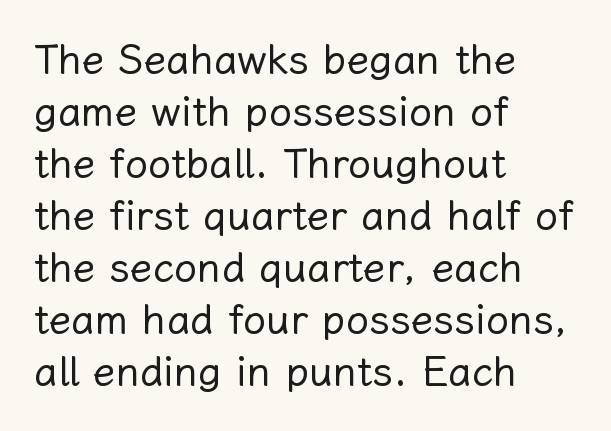
The image shows 41 px regular-weight type, upright; set left-aligned, normal line spacing (1.27x), normal letter spacing, not underlined; low stroke contrast and a medium x-height.
